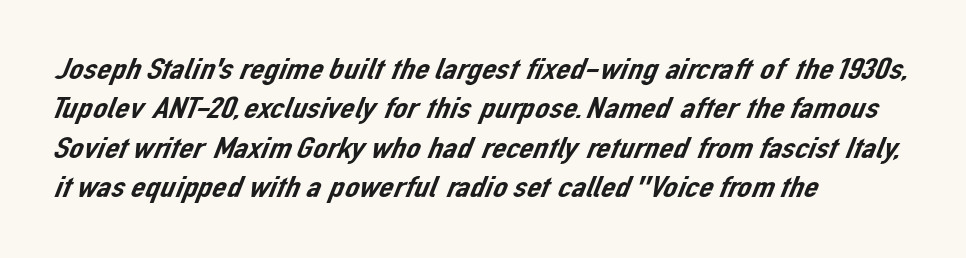
Q: Is the typeface a serif or a sans-serif typeface? A: Sans-serif.
Q: Is the text underlined? A: No.
Q: How is the paragraph aligned? A: Left-aligned.
Q: Is the spacing between letters normal or unusually wide? A: Normal.
Q: Width (condensed, normal, or wide)? A: Normal.
Q: Stroke contrast? A: Low.
Q: x-height? A: Medium.
Q: Monospaced? A: No.
